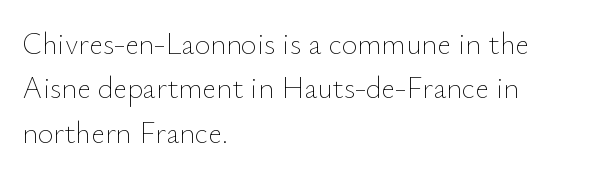
The image shows 30 px thin type, upright; set left-aligned, normal line spacing (1.48x), normal letter spacing, not underlined; low stroke contrast and a small x-height.
